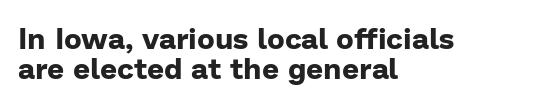
The image shows 30 px bold sans-serif type, upright; set left-aligned, tight line spacing (0.99x), normal letter spacing, not underlined; low stroke contrast and a medium x-height.
